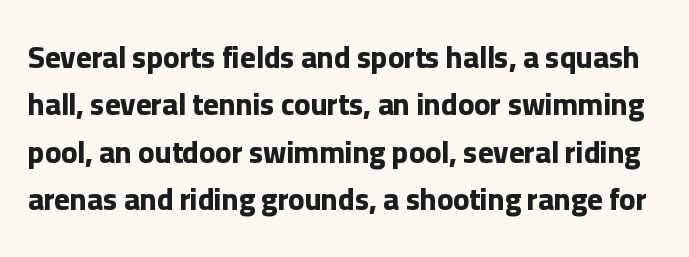
{"serif": "no", "italic": "no", "bold": "yes", "weight": "bold", "width": "normal", "stroke_contrast": "low", "x_height": "medium", "monospaced": "no", "underline": "no", "line_spacing": "normal", "line_spacing_ratio": 1.58, "letter_spacing": "normal", "letter_spacing_em": 0.0, "glyph_px": 30}
